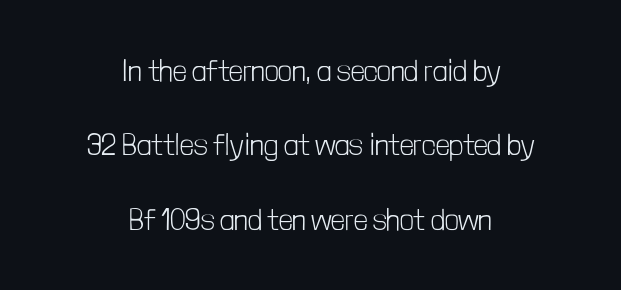
Q: Is the text bold? A: No.
Q: Is the text italic (slanted)? A: No, it is upright.
Q: Is the typeface a serif or a sans-serif typeface? A: Sans-serif.
Q: Is the text underlined? A: No.
Q: How is the paragraph aligned? A: Centered.
Q: Is the spacing between letters normal or unusually wide? A: Normal.
Q: Is the spacing between lines tight, normal or loose? A: Loose.
Q: Width (condensed, normal, or wide)? A: Condensed.
Q: Stroke contrast? A: Low.
Q: x-height? A: Medium.
Q: Monospaced? A: No.
